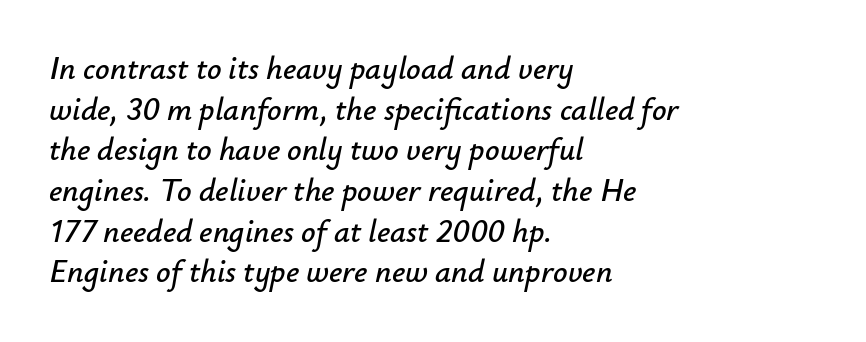
{"italic": "yes", "lean": "right", "slant_degrees": 12, "width": "normal", "stroke_contrast": "low", "x_height": "small", "monospaced": "no", "underline": "no", "align": "left", "line_spacing": "normal", "line_spacing_ratio": 1.27, "letter_spacing": "normal", "letter_spacing_em": 0.0, "glyph_px": 32}
